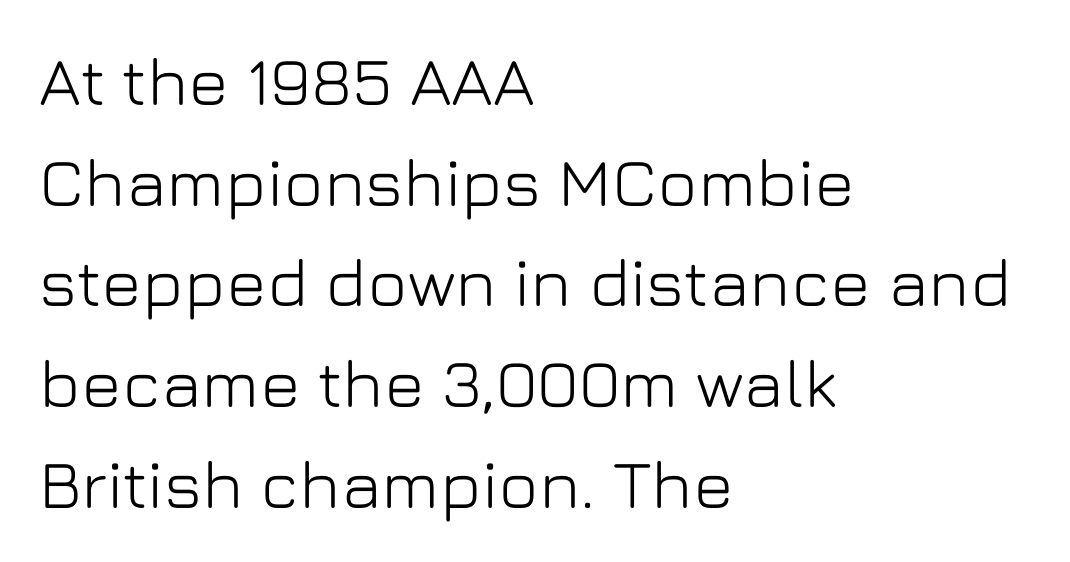
Here the designer chose a conventional face with non-uniform glyph widths. Grotesque or geometric, the face here clearly has no serifs. These lines are set flush left with a ragged right edge. The typography opts for an upright posture over an oblique one.
